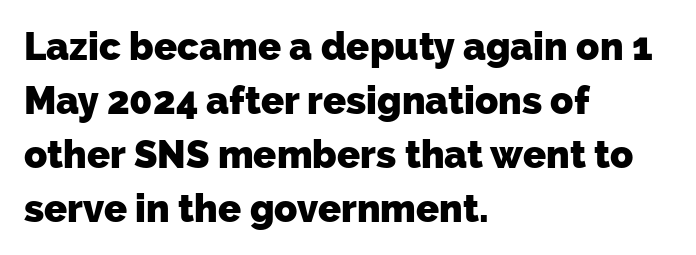
Descenders hang freely into open space. Is there much room between lines? A standard amount, neither cramped nor airy. Caption: bold face, heavy strokes. There is no visible air inserted between adjacent glyphs.
